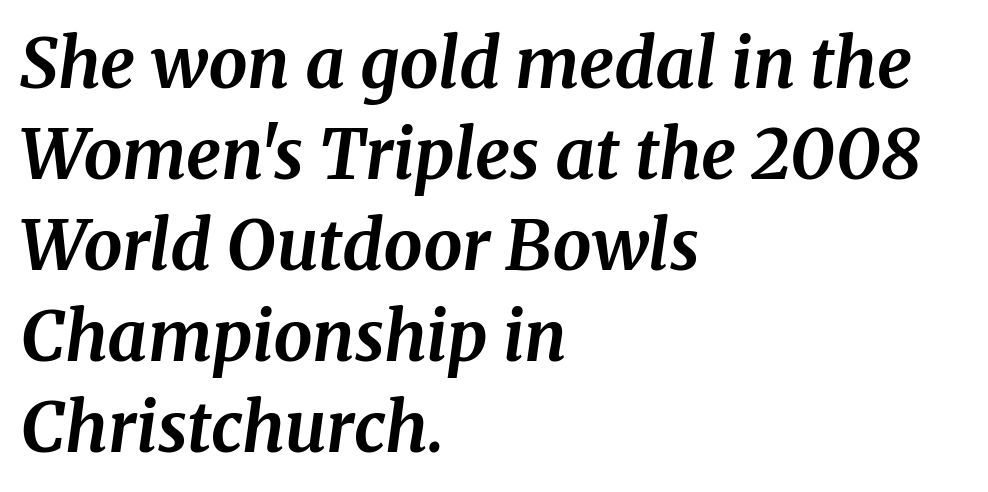
The image shows 69 px bold serif type, italic (leaning right); set left-aligned, normal line spacing (1.32x), normal letter spacing, not underlined; medium stroke contrast and a medium x-height.
